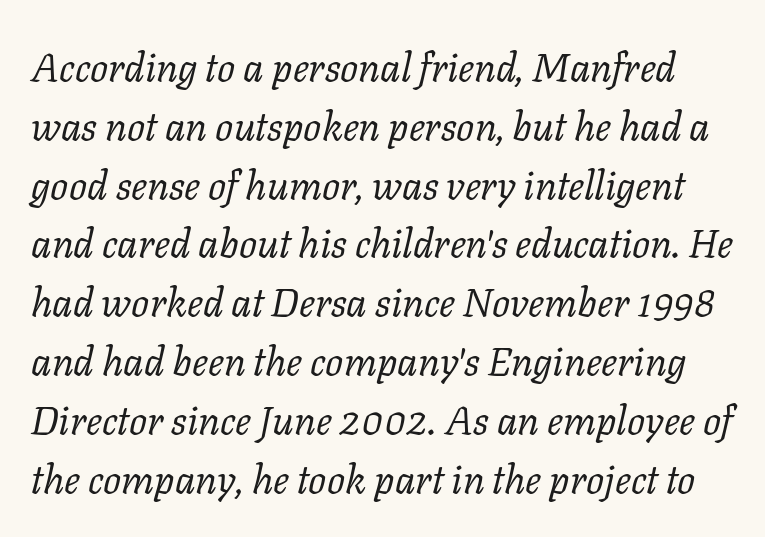
Each letter keeps its own natural width here, so spacing adapts to shape. Caption: face not bold, strokes unweighted. These lines sit exactly where default settings would place them. Words appear dense and cohesive because spacing is normal. The words here are not underlined.
